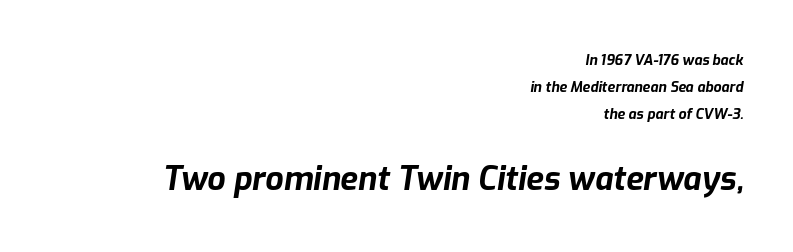
The image shows 32 px bold type, italic (leaning right); set right-aligned, loose line spacing (1.94x), normal letter spacing, not underlined; the second (bottom) block is 2.29x larger; low stroke contrast and a medium x-height.
